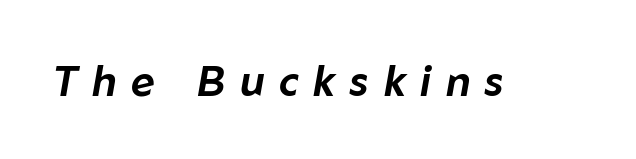
The image shows 42 px text type, italic (leaning right); set unusually wide letter spacing (+0.35 em), not underlined; low stroke contrast and a medium x-height.
